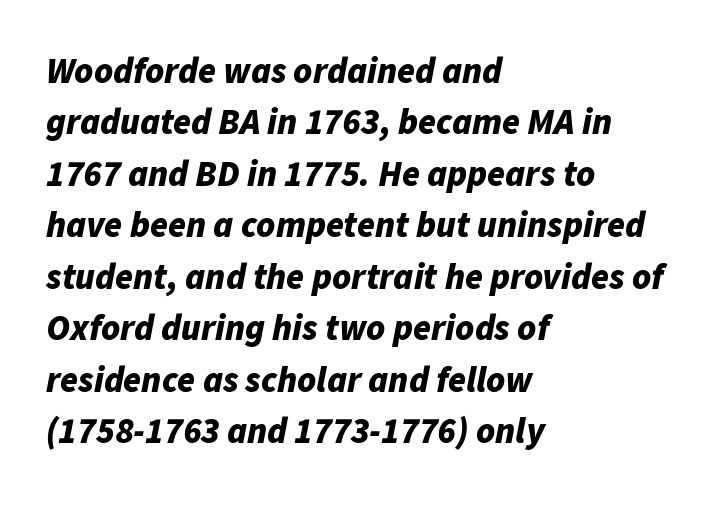
The image shows 36 px bold type, italic (leaning right); set left-aligned, normal line spacing (1.43x), normal letter spacing, not underlined; low stroke contrast and a medium x-height.
